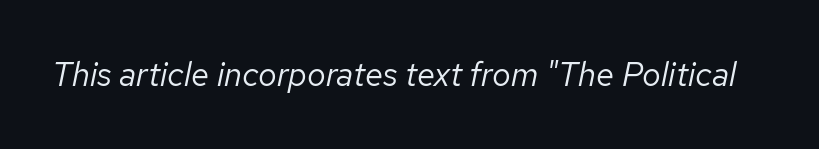
It's the slanting kind of type. The cut favours lightness, reaching ordinary text weight at its darkest. Proportional: the letters do not fall into vertical columns. Each word holds together tightly as a unit, with standard inter-letter gaps. Type without underlining.
